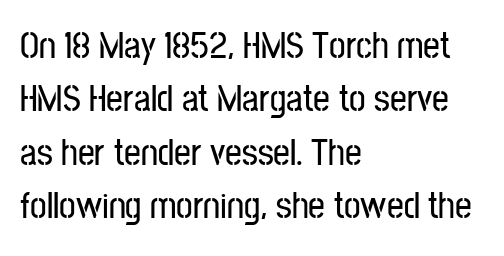
The image shows 37 px condensed sans-serif type, upright; set left-aligned, normal line spacing (1.44x), normal letter spacing, not underlined; low stroke contrast and a medium x-height.
